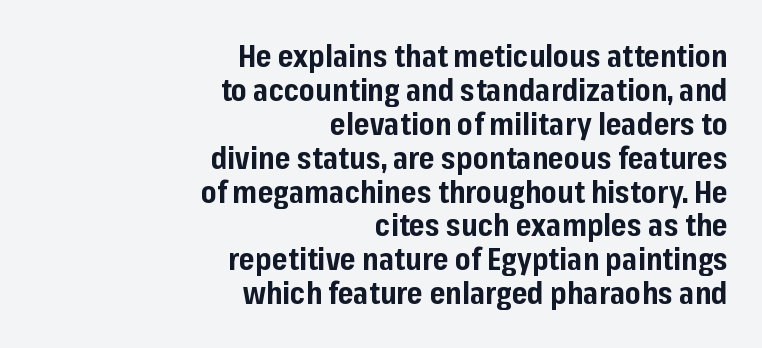
The image shows 30 px bold sans-serif type, upright; set right-aligned, tight line spacing (1.13x), normal letter spacing, not underlined; low stroke contrast and a medium x-height.
